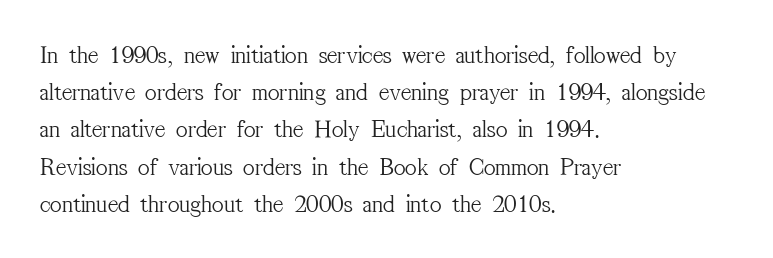
{"italic": "no", "bold": "no", "underline": "no", "align": "left", "line_spacing": "normal", "line_spacing_ratio": 1.49, "letter_spacing": "normal", "letter_spacing_em": 0.0, "glyph_px": 25}
